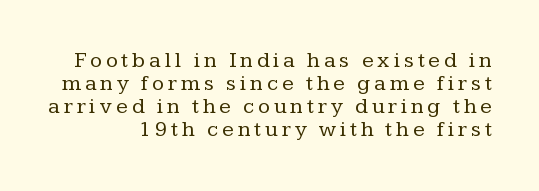
Q: Is the text bold? A: No.
Q: Is the text italic (slanted)? A: No, it is upright.
Q: Is the text underlined? A: No.
Q: Is the spacing between lines tight, normal or loose? A: Tight.
